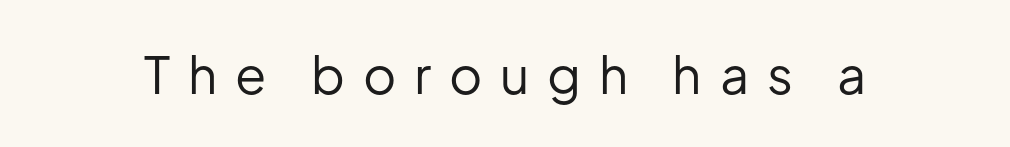
Nope, not italic — everything's standing straight. A clean baseline with only descenders dipping below it. The gaps between neighbouring characters are conspicuously large. Character widths vary here, with narrow letters taking less room than wide ones. Weight: in the light-to-regular range.
